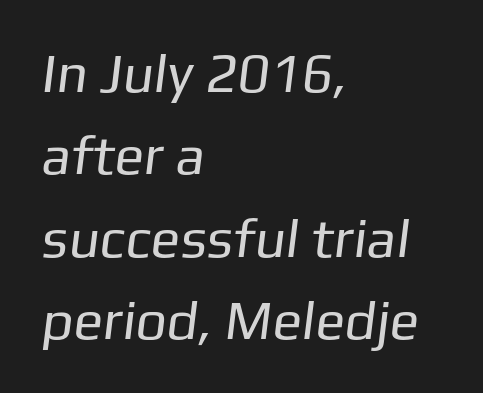
{"serif": "no", "bold": "no", "weight": "regular", "width": "normal", "stroke_contrast": "low", "x_height": "medium", "monospaced": "no", "underline": "no", "align": "left", "line_spacing": "normal", "line_spacing_ratio": 1.5, "letter_spacing": "normal", "letter_spacing_em": 0.0, "glyph_px": 55}
